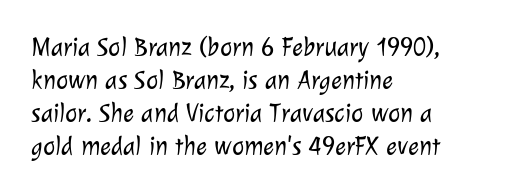
The image shows 26 px text type; set left-aligned, normal line spacing (1.27x), normal letter spacing, not underlined.
